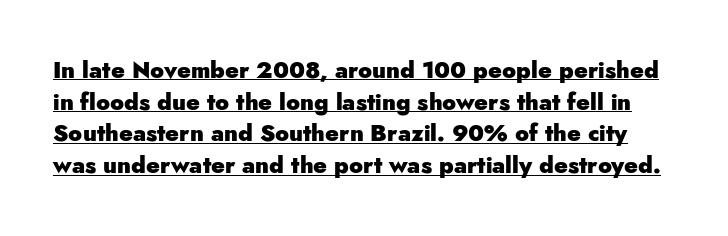
Q: Is the text bold? A: Yes.
Q: Is the text italic (slanted)? A: No, it is upright.
Q: Is the text underlined? A: Yes.
Q: Is the spacing between letters normal or unusually wide? A: Normal.
Q: Is the spacing between lines tight, normal or loose? A: Normal.
